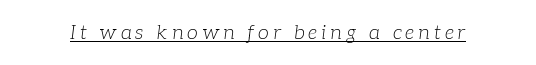
The image shows 20 px text type, italic (leaning right); set underlined.
